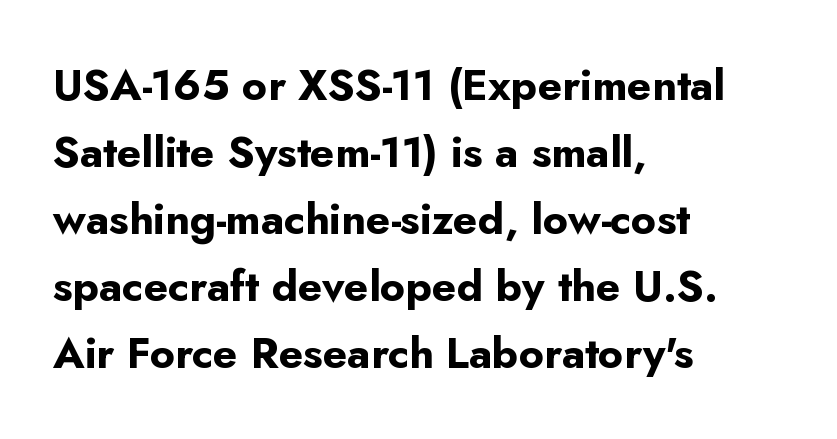
These lines stack with their left ends in a neat column. Posture: upright roman. The rendering uses a bold face; every stroke is thick and dark. The horizontal fit of the characters is conventional and even.
